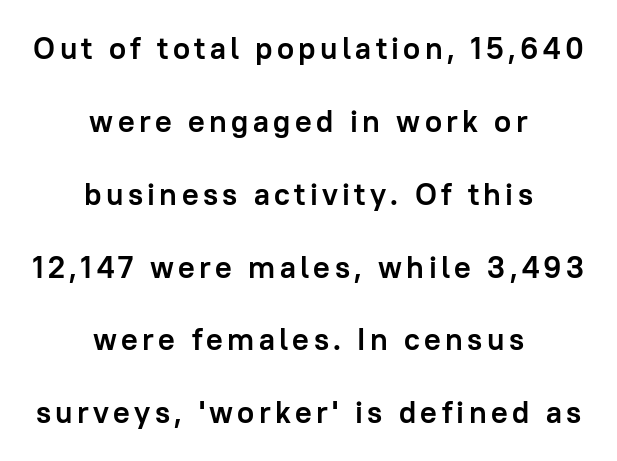
These lines were composed using upright roman letters. The font is running at its bold setting. Quick note: underline off. Regarding serifs, this sample does without them.
